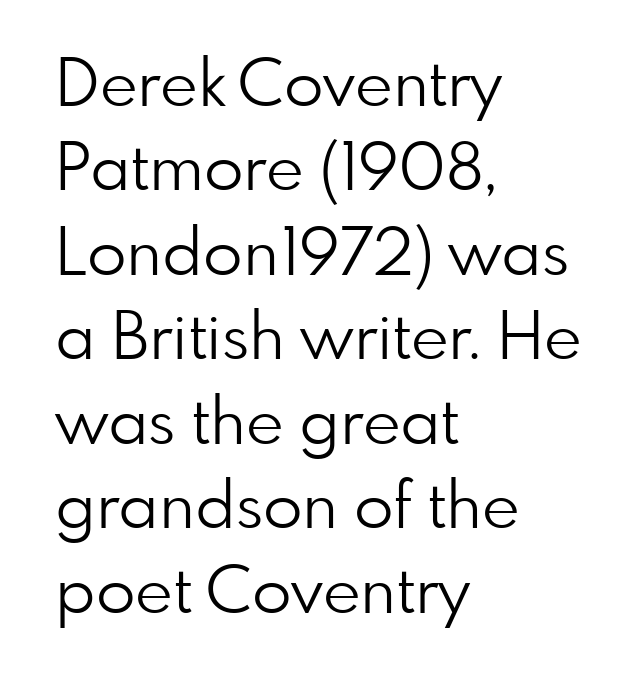
The image shows 65 px light sans-serif type, upright; set left-aligned, normal line spacing (1.3x), normal letter spacing, not underlined; low stroke contrast and a small x-height.
